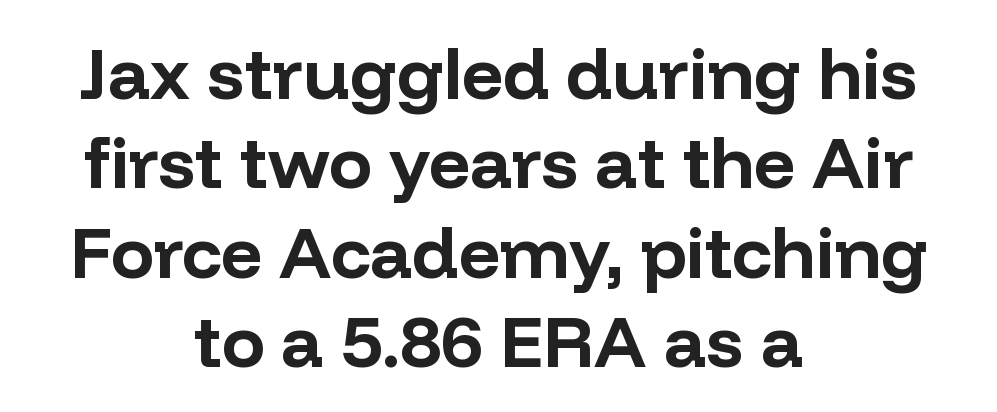
{"serif": "no", "italic": "no", "bold": "yes", "weight": "bold", "width": "normal", "stroke_contrast": "low", "x_height": "medium", "monospaced": "no", "underline": "no", "align": "center", "line_spacing_ratio": 1.24, "letter_spacing": "normal", "letter_spacing_em": 0.0, "glyph_px": 72}
